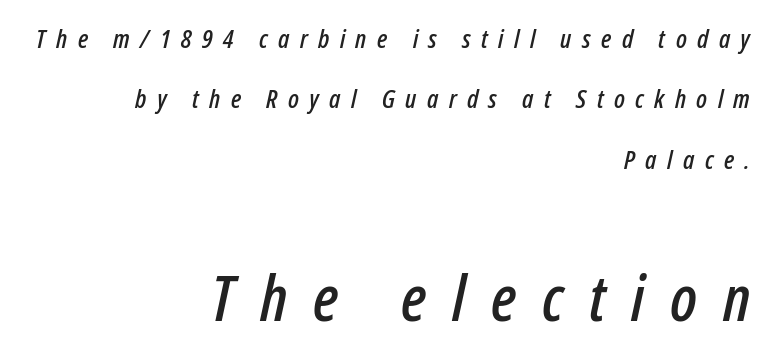
Q: Is the text italic (slanted)? A: Yes, it leans right by about 12 degrees.
Q: Is the text underlined? A: No.
Q: How is the paragraph aligned? A: Right-aligned.
Q: Is the spacing between letters normal or unusually wide? A: Unusually wide.
Q: Is the spacing between lines tight, normal or loose? A: Loose.
Q: Which block of text is set in a larger size, the first (top) or the second (bottom)? A: The second (bottom) one.
Q: Width (condensed, normal, or wide)? A: Condensed.
Q: Stroke contrast? A: Low.
Q: x-height? A: Medium.
Q: Monospaced? A: No.
